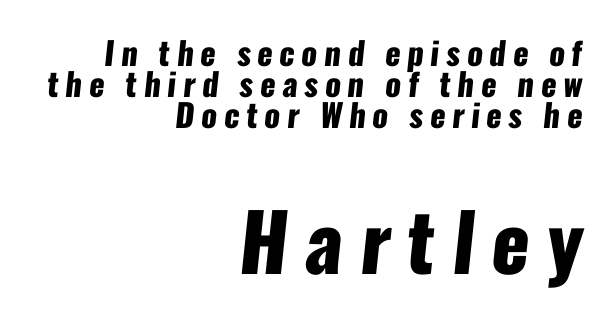
{"serif": "no", "bold": "yes", "weight": "heavy", "width": "condensed", "stroke_contrast": "low", "x_height": "medium", "monospaced": "no", "underline": "no", "align": "right", "line_spacing": "tight", "line_spacing_ratio": 0.97, "letter_spacing": "wide", "letter_spacing_em": 0.21, "larger_block": "second", "size_ratio": 2.47, "glyph_px": 79}
